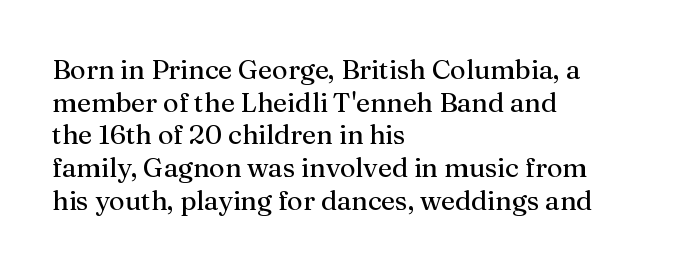
{"italic": "no", "bold": "no", "underline": "no", "align": "left", "line_spacing_ratio": 1.21, "letter_spacing": "normal", "letter_spacing_em": 0.0, "glyph_px": 27}
